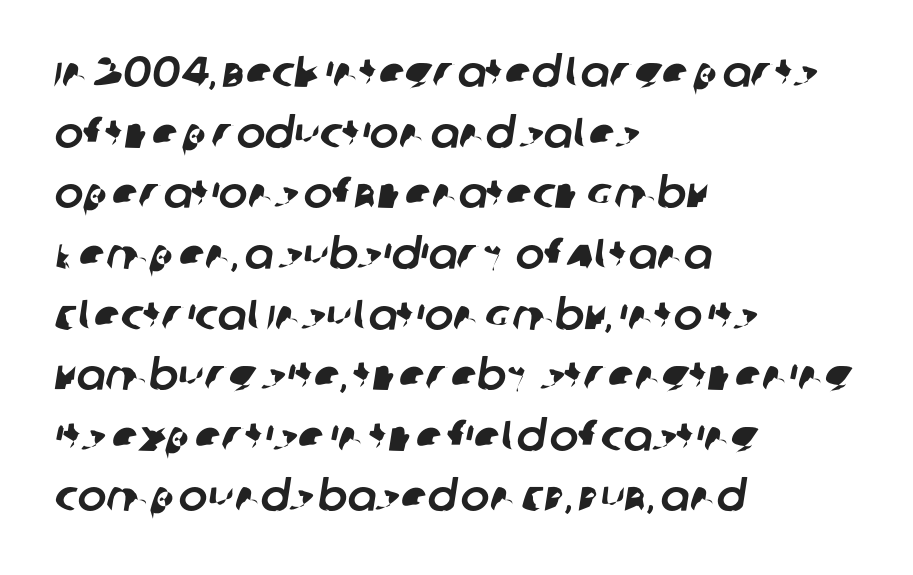
{"serif": "no", "width": "normal", "stroke_contrast": "low", "x_height": "large", "monospaced": "no", "underline": "no", "align": "left", "line_spacing": "normal", "line_spacing_ratio": 1.41, "letter_spacing": "normal", "letter_spacing_em": 0.0, "glyph_px": 43}
